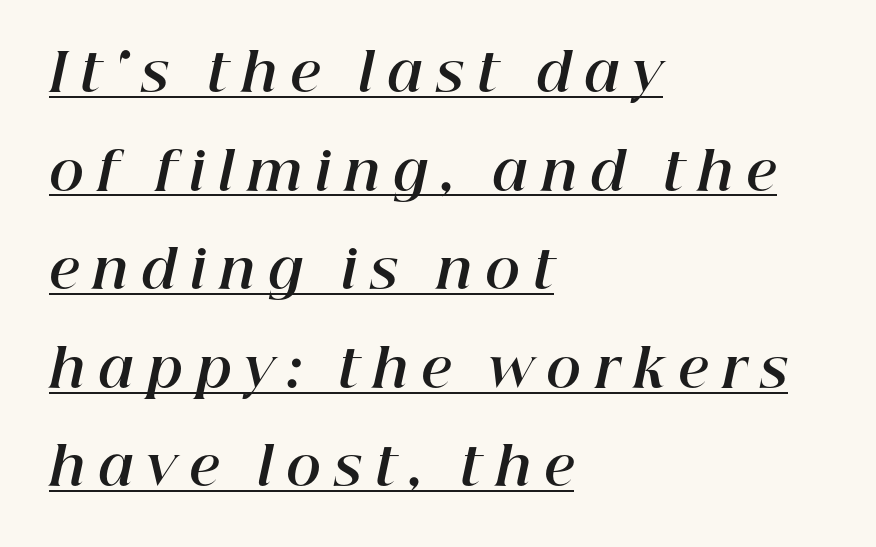
{"italic": "yes", "lean": "right", "slant_degrees": 12, "bold": "yes", "weight": "bold", "width": "normal", "stroke_contrast": "high", "x_height": "medium", "monospaced": "no", "underline": "yes", "align": "left", "line_spacing_ratio": 1.86, "letter_spacing": "wide", "letter_spacing_em": 0.25, "glyph_px": 53}
